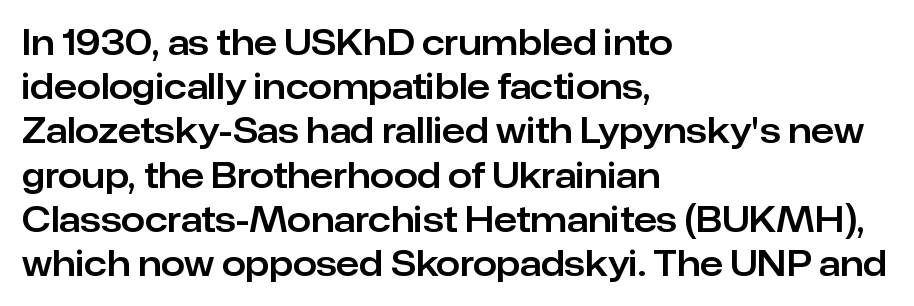
{"serif": "no", "italic": "no", "width": "normal", "stroke_contrast": "low", "x_height": "medium", "monospaced": "no", "underline": "no", "align": "left", "line_spacing": "normal", "line_spacing_ratio": 1.3, "letter_spacing": "normal", "letter_spacing_em": 0.0, "glyph_px": 34}
